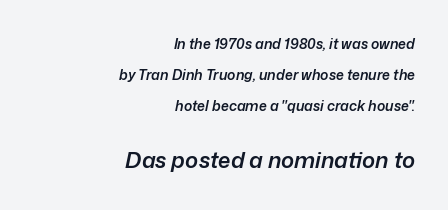
Type without underlining. These lines carry some extra weight — a demibold, not a full bold. If you drew a line through each stem, it would be angled. Each line ends at the same right margin while the left side varies. Is the letter spacing exaggerated? No — it looks like the ordinary default. Bigger letters appear in the bottom chunk; the top chunk is reduced.
